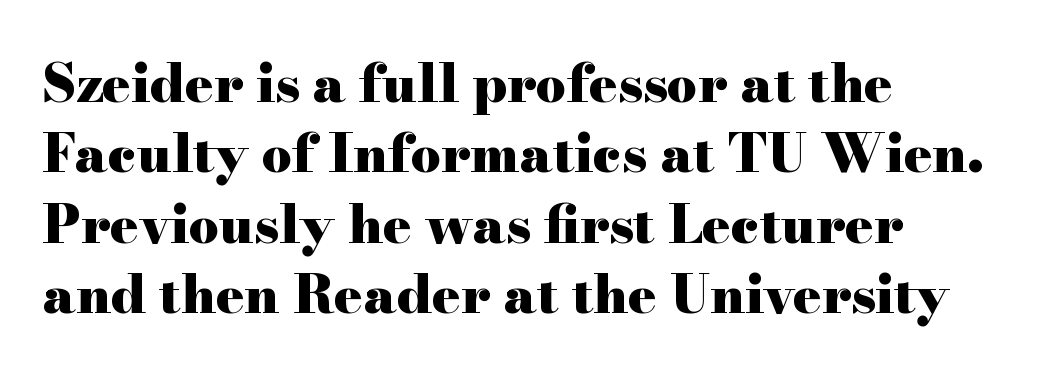
Q: Is the text bold? A: Yes.
Q: Is the text italic (slanted)? A: No, it is upright.
Q: Is the typeface a serif or a sans-serif typeface? A: Serif.
Q: Is the text underlined? A: No.
Q: How is the paragraph aligned? A: Left-aligned.
Q: Is the spacing between letters normal or unusually wide? A: Normal.
Q: Is the spacing between lines tight, normal or loose? A: Normal.
Q: Width (condensed, normal, or wide)? A: Wide.
Q: Stroke contrast? A: High.
Q: x-height? A: Small.
Q: Monospaced? A: No.
